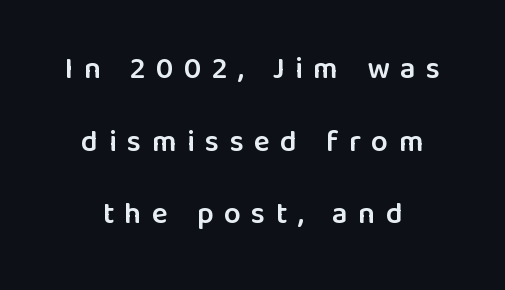
Q: Is the text bold? A: Semi-bold.
Q: Is the text italic (slanted)? A: No, it is upright.
Q: Is the typeface a serif or a sans-serif typeface? A: Sans-serif.
Q: Is the text underlined? A: No.
Q: How is the paragraph aligned? A: Centered.
Q: Is the spacing between letters normal or unusually wide? A: Unusually wide.
Q: Is the spacing between lines tight, normal or loose? A: Loose.
Q: Width (condensed, normal, or wide)? A: Normal.
Q: Stroke contrast? A: Low.
Q: x-height? A: Medium.
Q: Monospaced? A: No.
